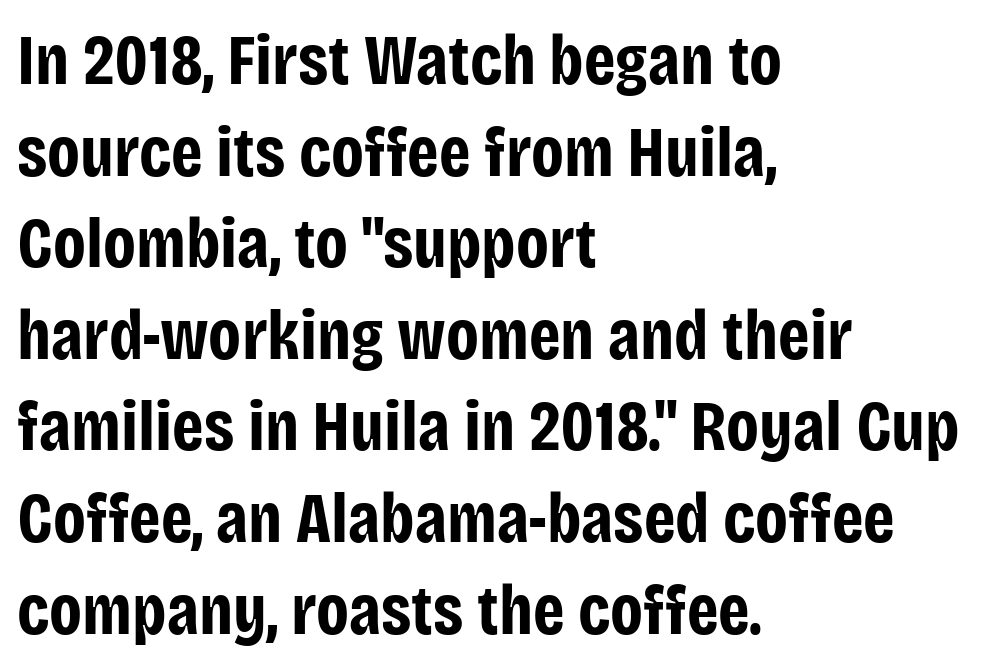
{"serif": "no", "italic": "no", "bold": "yes", "weight": "bold", "width": "condensed", "stroke_contrast": "low", "x_height": "large", "monospaced": "no", "underline": "no", "align": "left", "line_spacing": "normal", "line_spacing_ratio": 1.29, "letter_spacing": "normal", "letter_spacing_em": 0.0, "glyph_px": 71}
